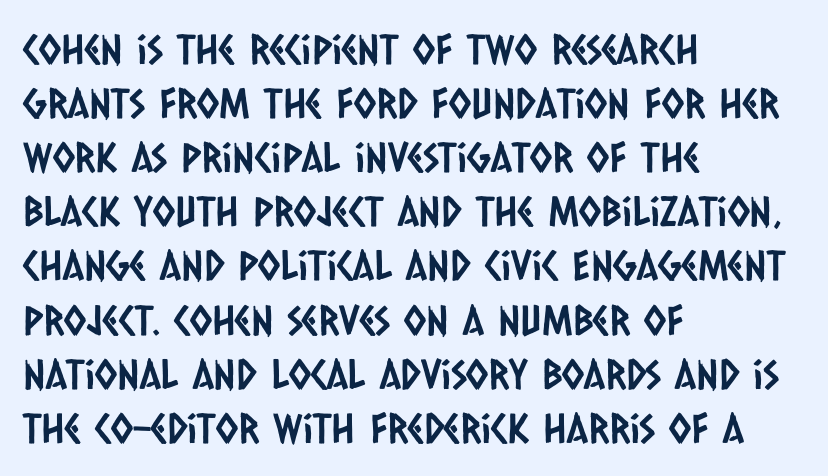
The image shows 41 px condensed sans-serif type; set left-aligned, normal line spacing (1.32x), normal letter spacing, not underlined; low stroke contrast and a large x-height.
